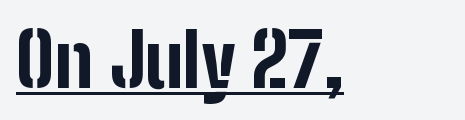
{"serif": "no", "italic": "no", "bold": "yes", "weight": "bold", "width": "condensed", "stroke_contrast": "low", "x_height": "medium", "monospaced": "no", "underline": "yes", "letter_spacing": "normal", "letter_spacing_em": 0.0, "glyph_px": 73}
